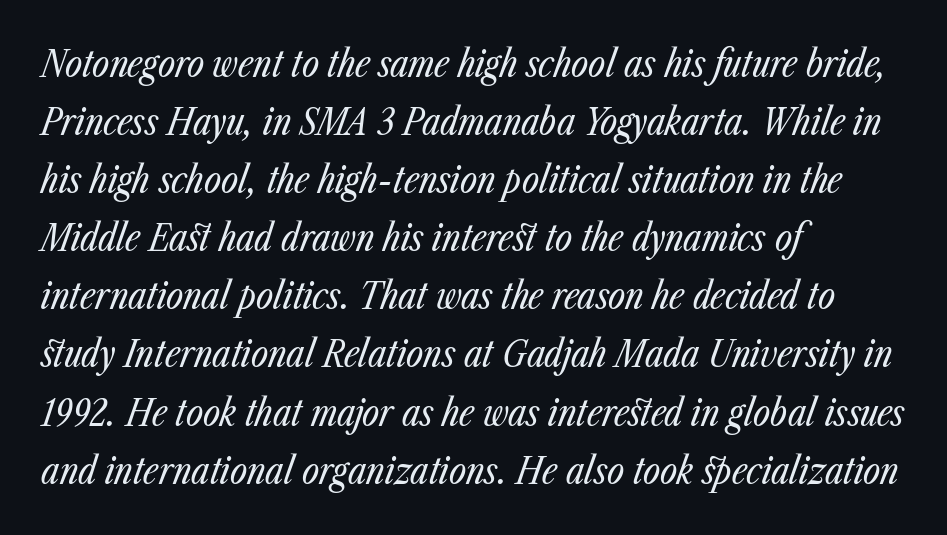
Look at the tracking — it's just the regular setting, nothing added. The letters advance in unequal steps, a hallmark of proportional type. Casual observation: everything's shoved over to the left. Stroke mass is kept to a normal reading level or below.
